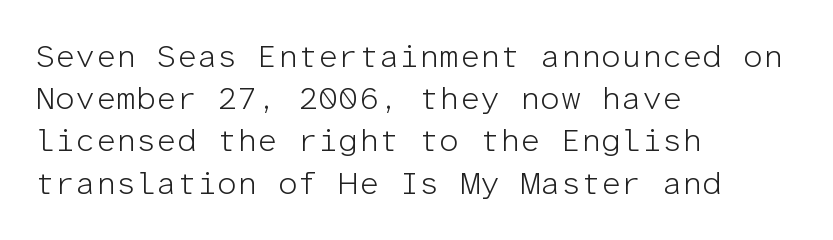
The image shows 32 px light sans-serif type, upright, monospaced; set left-aligned, normal line spacing (1.32x), normal letter spacing, not underlined; low stroke contrast and a medium x-height.
